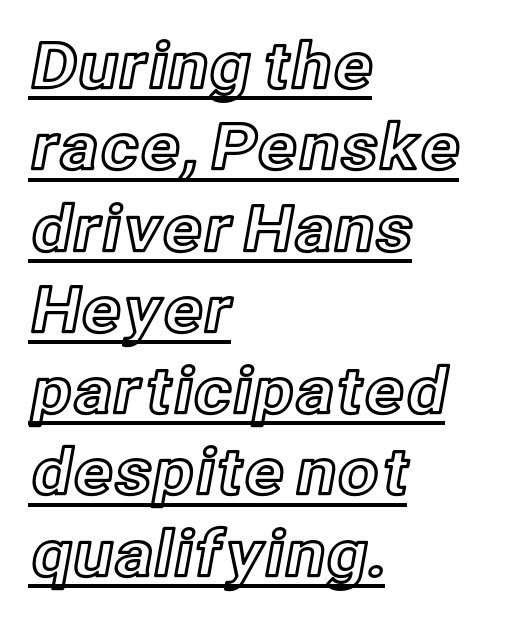
The image shows 64 px text type; set left-aligned, normal line spacing (1.27x), normal letter spacing, underlined; a medium x-height.
